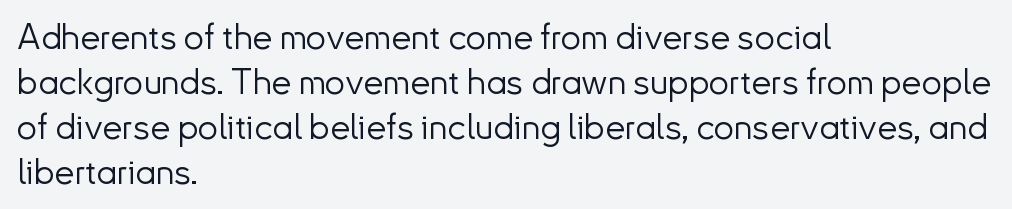
A sans-serif font was chosen for this passage. Leading matches the norm, producing a regular column. Default kerning and tracking; the words read as compact shapes. Words float on clear page, feet unadorned. Looks like regular typesetting: each glyph gets only the width it needs. Stroke thickness stays within the range of a standard reading face or lighter.
